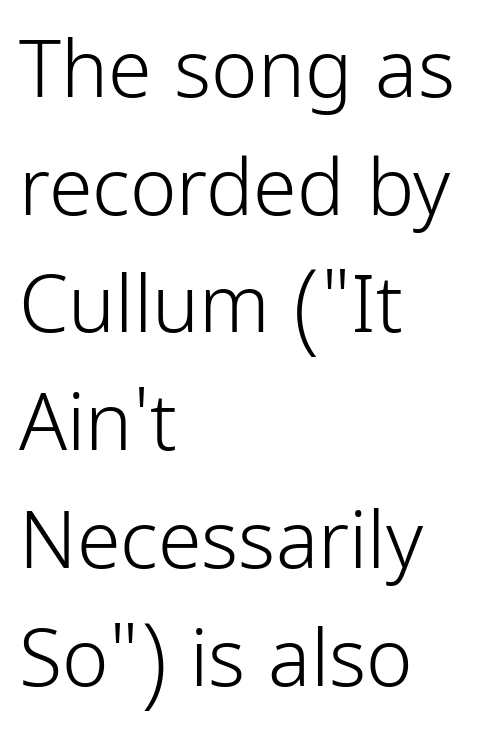
Summary of weight: not heavy and not bold. The strip under each line holds only bare page. The passage shown is typed in a proportional face where columns would drift. Does extra space separate the letters? No, they use regular spacing. This block has exactly the height ordinary leading produces.
